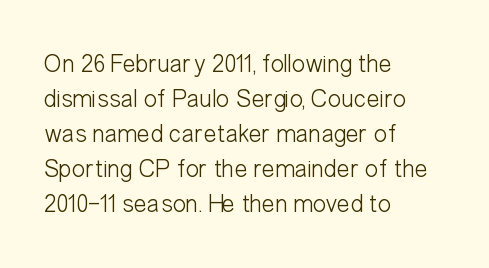
Nobody drew a line under any word here. The passage is arranged the way most books set body copy — flush left. Is the stroke heavy? The answer is a plain regular-or-lighter. Nobody touched the tracking dial on this one. A roman cut, with each character standing at attention. The space between consecutive lines is moderate.
